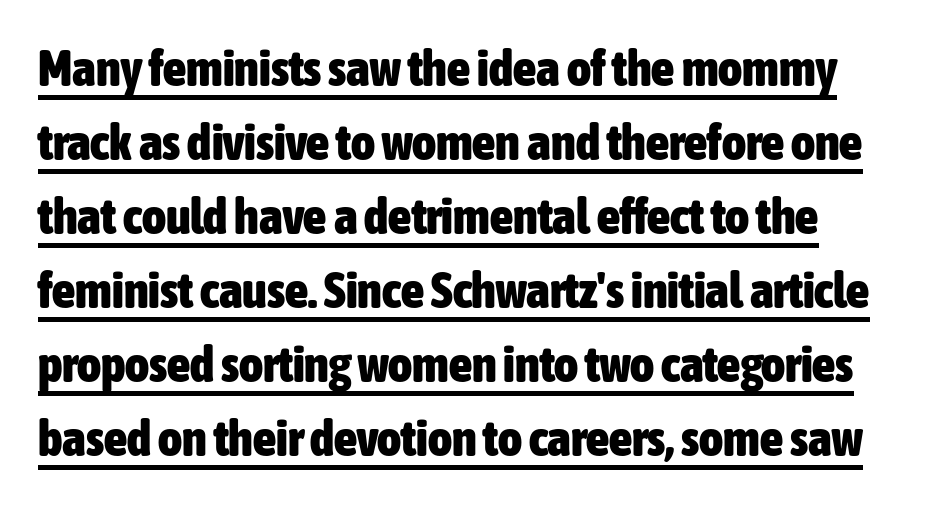
{"serif": "no", "italic": "no", "bold": "yes", "weight": "heavy", "width": "condensed", "stroke_contrast": "low", "x_height": "medium", "monospaced": "no", "underline": "yes", "line_spacing": "normal", "line_spacing_ratio": 1.45, "letter_spacing": "normal", "letter_spacing_em": 0.0, "glyph_px": 51}
